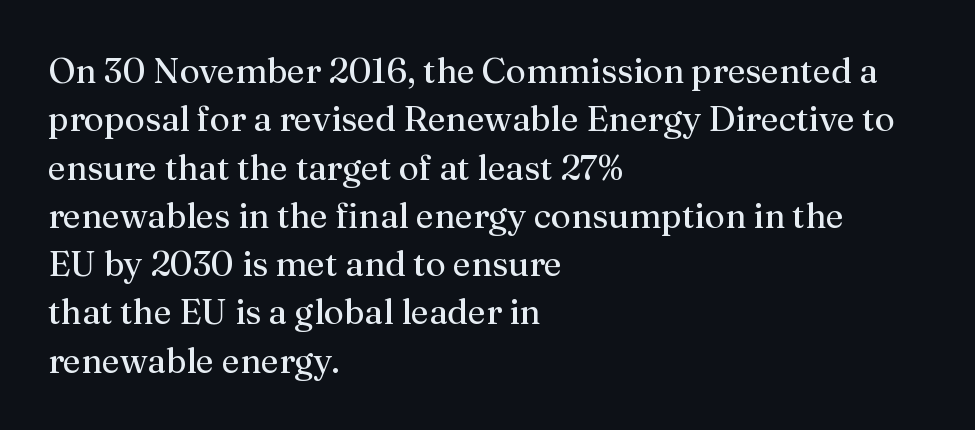
The image shows 35 px regular-weight serif type, upright; set left-aligned, normal line spacing (1.38x), normal letter spacing, not underlined; medium stroke contrast and a medium x-height.
